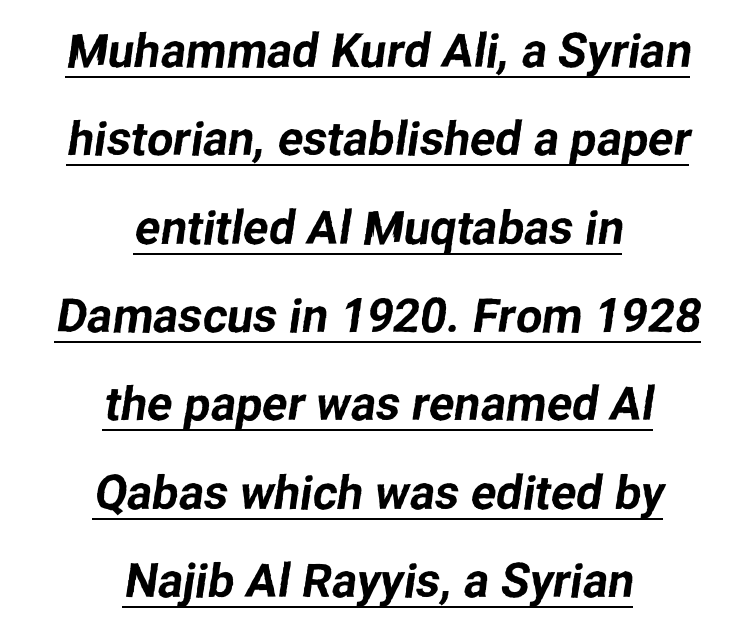
The image shows 47 px sans-serif type; set centered, line spacing 1.88x, normal letter spacing, underlined; low stroke contrast and a medium x-height.
